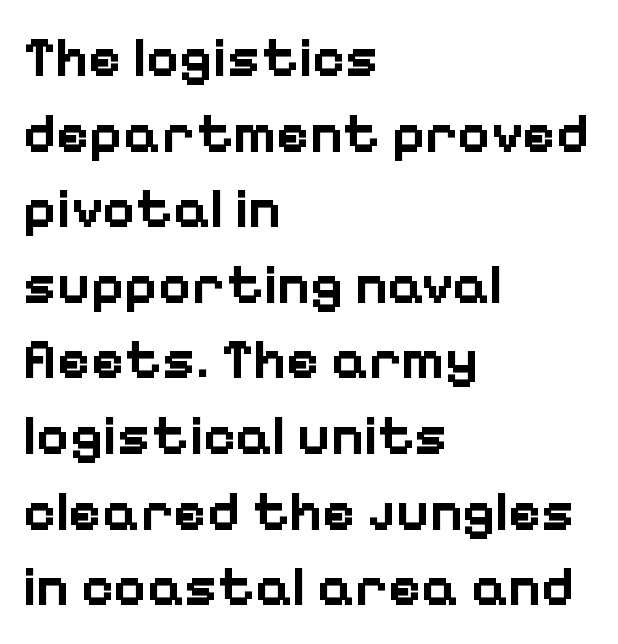
Thick stems and heavy bowls — unmistakably bold. Do the characters align in a grid? No, the font is proportional. The typesetter chose a ragged-right arrangement here. The passage shown is not underscored anywhere. There is no visible air inserted between adjacent glyphs. The passage shown is typeset with a sans-serif family.
